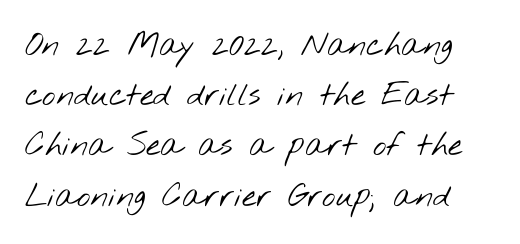
The space between consecutive lines is moderate. Nothing sits at the stroke ends, so this counts as sans-serif. Each stroke keeps to a modest, everyday thickness or less. Proportional: the letters do not fall into vertical columns. The string is rendered with underlining switched off. Students, note that the glyphs here touch the page at normal intervals.
